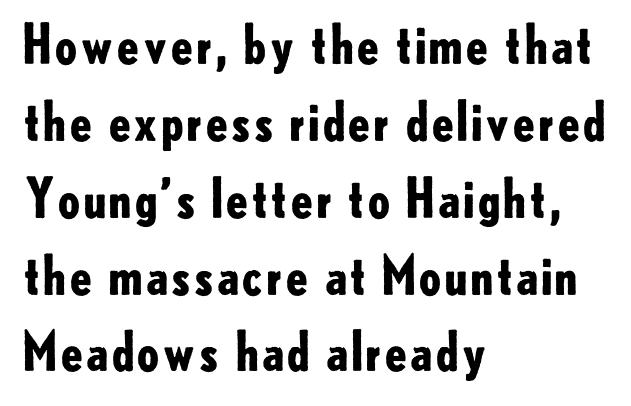
The image shows 53 px bold sans-serif type, upright; set left-aligned, normal line spacing (1.45x), normal letter spacing, not underlined; low stroke contrast and a small x-height.
